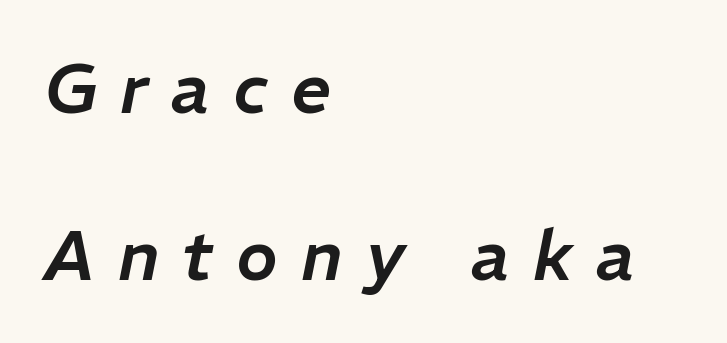
The lines are spread far apart with generous leading. Do the characters align in a grid? No, the font is proportional. Rendered with sloped, italic letterforms. Type without underlining. All the whitespace from short lines collects on the right.
